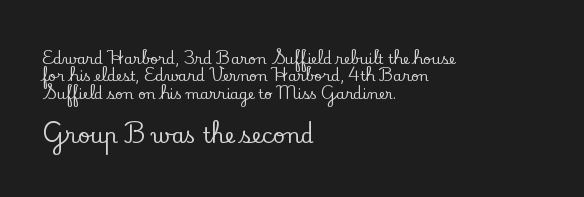
Q: Is the text italic (slanted)? A: No, it is upright.
Q: Is the text underlined? A: No.
Q: How is the paragraph aligned? A: Left-aligned.
Q: Is the spacing between letters normal or unusually wide? A: Normal.
Q: Which block of text is set in a larger size, the first (top) or the second (bottom)? A: The second (bottom) one.
